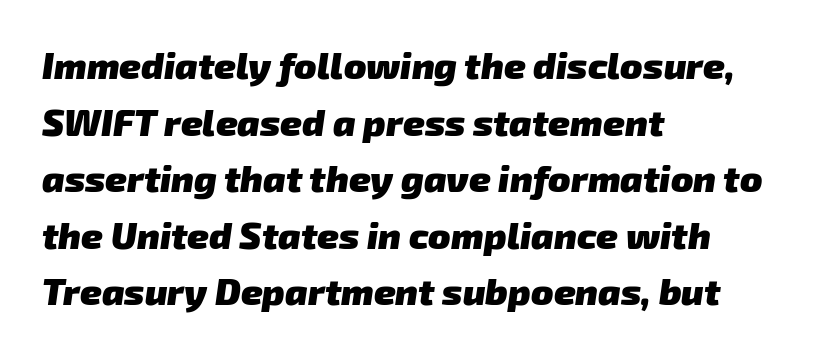
{"serif": "no", "bold": "yes", "weight": "heavy", "width": "normal", "stroke_contrast": "low", "x_height": "medium", "monospaced": "no", "underline": "no", "align": "left", "line_spacing": "normal", "line_spacing_ratio": 1.53, "letter_spacing": "normal", "letter_spacing_em": 0.0, "glyph_px": 37}
